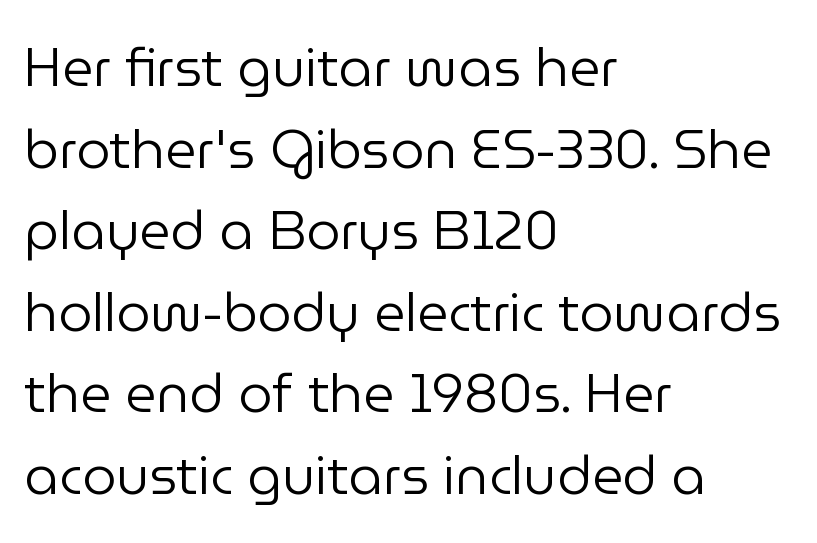
{"serif": "no", "italic": "no", "bold": "no", "weight": "regular", "width": "normal", "stroke_contrast": "low", "x_height": "medium", "monospaced": "no", "underline": "no", "align": "left", "line_spacing": "normal", "line_spacing_ratio": 1.51, "letter_spacing": "normal", "letter_spacing_em": 0.0, "glyph_px": 54}
